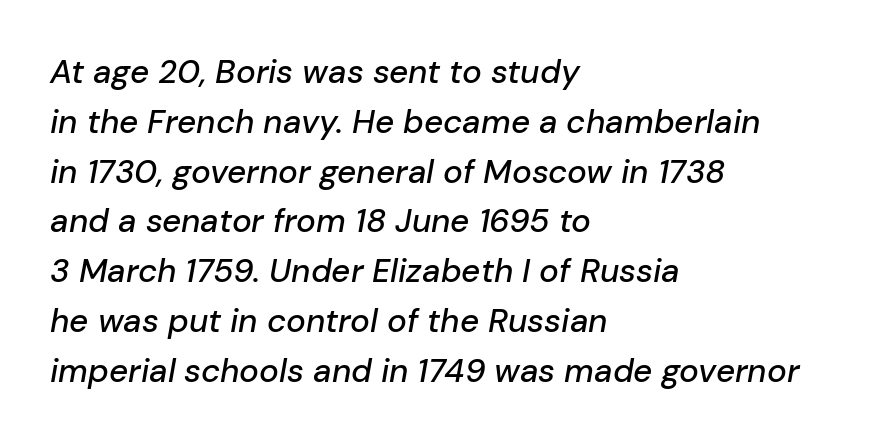
The image shows 33 px text type, italic (leaning right); set left-aligned, normal line spacing (1.51x), normal letter spacing, not underlined; low stroke contrast and a medium x-height.
